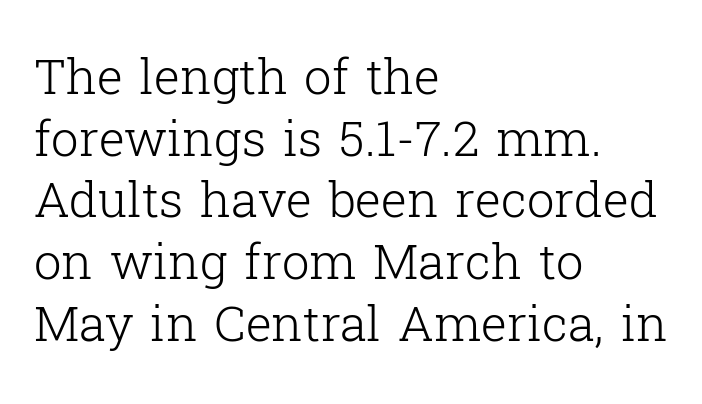
Q: Is the text bold? A: No.
Q: Is the text italic (slanted)? A: No, it is upright.
Q: Is the typeface a serif or a sans-serif typeface? A: Serif.
Q: Is the text underlined? A: No.
Q: How is the paragraph aligned? A: Left-aligned.
Q: Is the spacing between letters normal or unusually wide? A: Normal.
Q: Is the spacing between lines tight, normal or loose? A: Normal.
Q: Width (condensed, normal, or wide)? A: Normal.
Q: Stroke contrast? A: Low.
Q: x-height? A: Medium.
Q: Monospaced? A: No.
